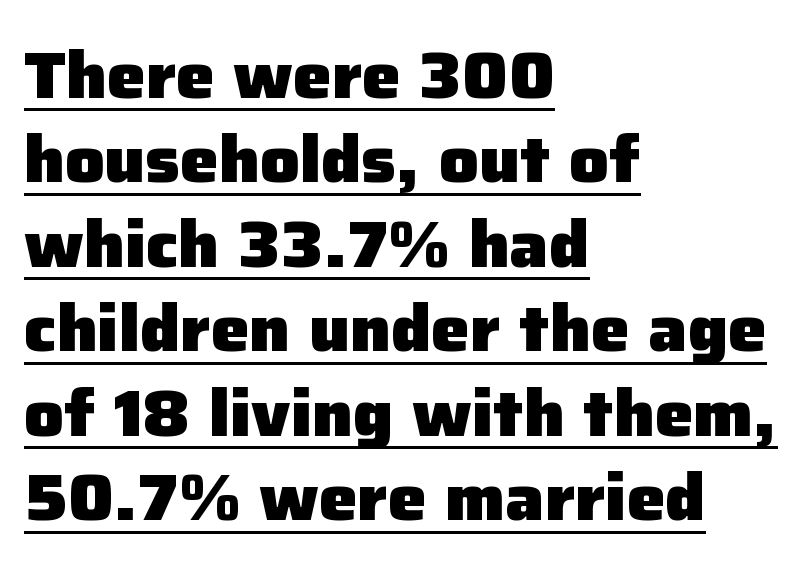
The font's upright variant was chosen for this text. Each letter keeps its own natural width here, so spacing adapts to shape. The passage is arranged the way most books set body copy — flush left. The face used here is a sans, in the tradition of grotesques and geometrics.
